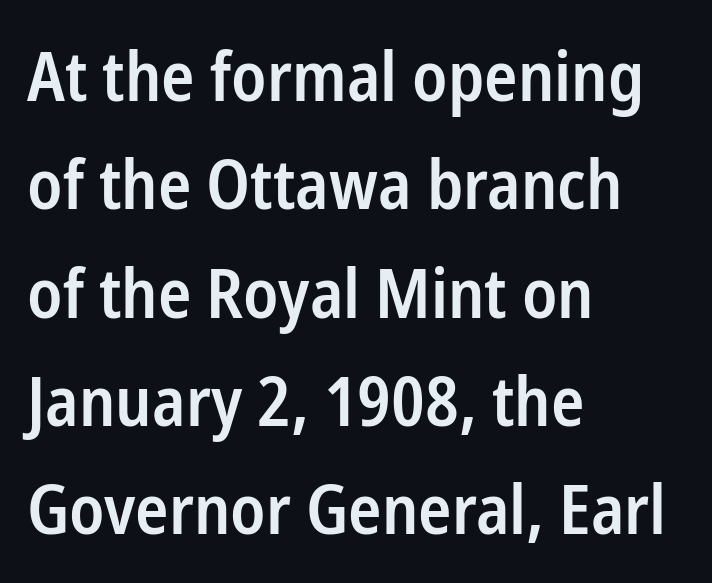
Q: Is the text bold? A: Semi-bold.
Q: Is the text italic (slanted)? A: No, it is upright.
Q: Is the typeface a serif or a sans-serif typeface? A: Sans-serif.
Q: Is the text underlined? A: No.
Q: How is the paragraph aligned? A: Left-aligned.
Q: Is the spacing between letters normal or unusually wide? A: Normal.
Q: Is the spacing between lines tight, normal or loose? A: Normal.
Q: Width (condensed, normal, or wide)? A: Condensed.
Q: Stroke contrast? A: Low.
Q: x-height? A: Medium.
Q: Monospaced? A: No.
